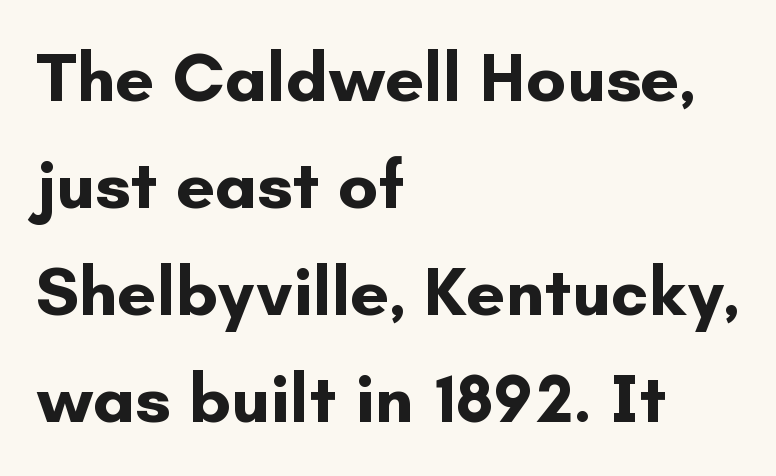
{"serif": "no", "italic": "no", "bold": "yes", "weight": "bold", "width": "normal", "stroke_contrast": "low", "x_height": "small", "monospaced": "no", "underline": "no", "align": "left", "line_spacing": "normal", "line_spacing_ratio": 1.55, "letter_spacing": "normal", "letter_spacing_em": 0.0, "glyph_px": 69}
